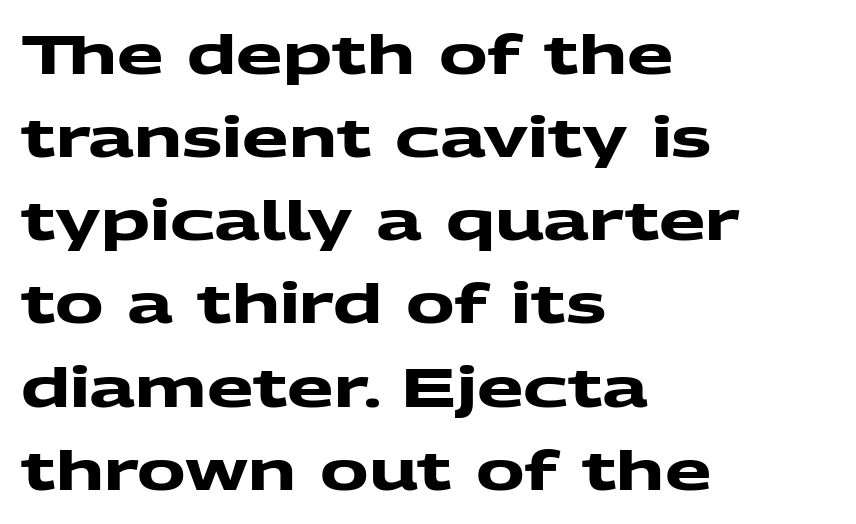
Q: Is the text bold? A: Yes.
Q: Is the typeface a serif or a sans-serif typeface? A: Sans-serif.
Q: Is the text underlined? A: No.
Q: How is the paragraph aligned? A: Left-aligned.
Q: Is the spacing between letters normal or unusually wide? A: Normal.
Q: Is the spacing between lines tight, normal or loose? A: Normal.
Q: Width (condensed, normal, or wide)? A: Wide.
Q: Stroke contrast? A: Medium.
Q: x-height? A: Medium.
Q: Monospaced? A: No.
